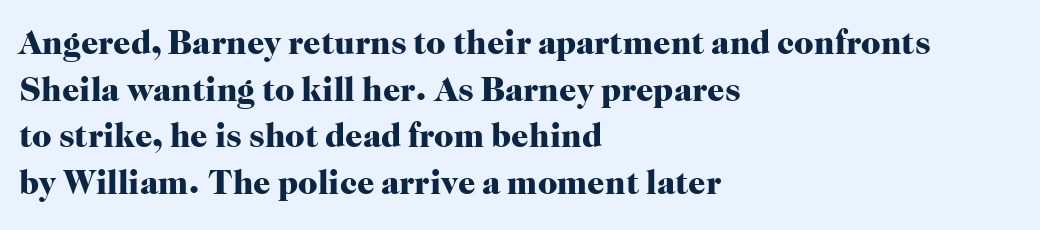
{"serif": "yes", "italic": "no", "bold": "yes", "weight": "heavy", "width": "normal", "stroke_contrast": "high", "x_height": "medium", "monospaced": "no", "underline": "no", "align": "left", "line_spacing": "normal", "line_spacing_ratio": 1.37, "letter_spacing": "normal", "letter_spacing_em": 0.0, "glyph_px": 34}
